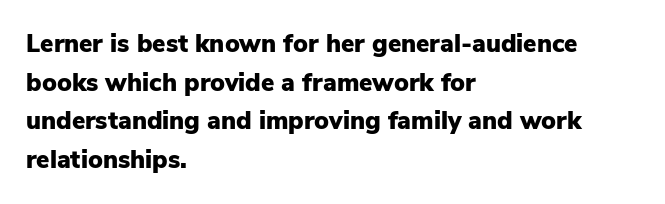
{"italic": "no", "bold": "yes", "underline": "no", "align": "left", "line_spacing": "normal", "line_spacing_ratio": 1.55, "letter_spacing": "normal", "letter_spacing_em": 0.0, "glyph_px": 25}
